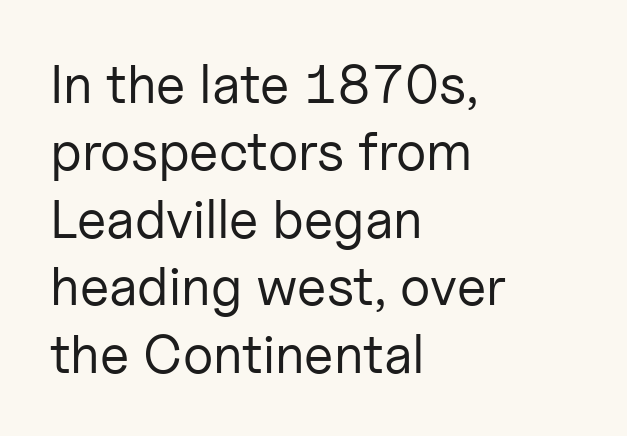
A light-to-regular cut is what we see here. Lines of text with bare space underneath. Nope, not italic — everything's standing straight. Examine the stroke ends and you'll find no serifs. The block of text has a typical density, with ordinary space between rows. A typesetter would call this zero additional tracking.
